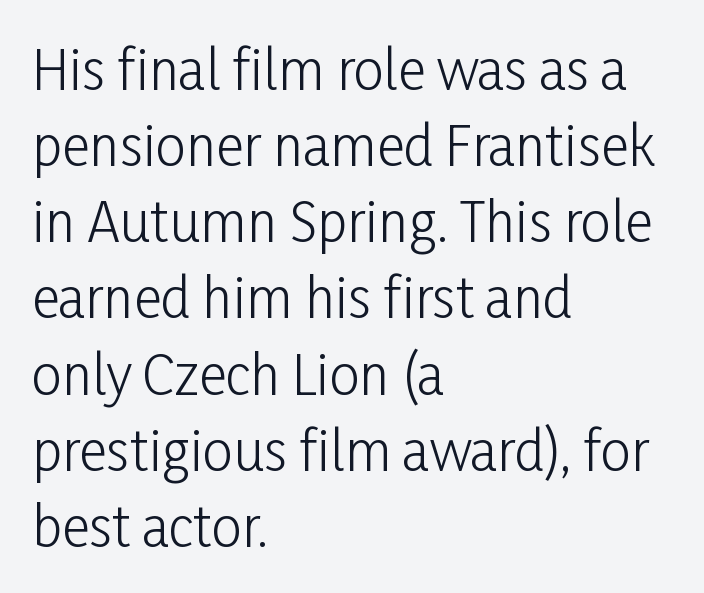
The image shows 54 px light, condensed sans-serif type, upright; set left-aligned, normal line spacing (1.41x), normal letter spacing, not underlined; low stroke contrast and a medium x-height.
